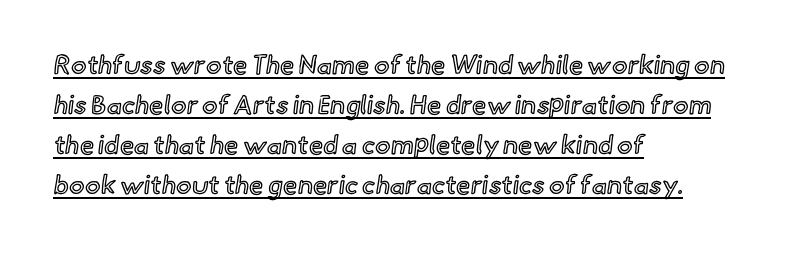
The image shows 26 px text type; set left-aligned, normal line spacing (1.54x), normal letter spacing, underlined.
